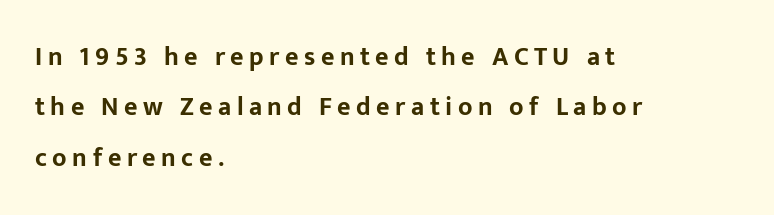
The image shows 26 px bold type, upright; set left-aligned, loose line spacing (1.94x), unusually wide letter spacing (+0.21 em), not underlined.
